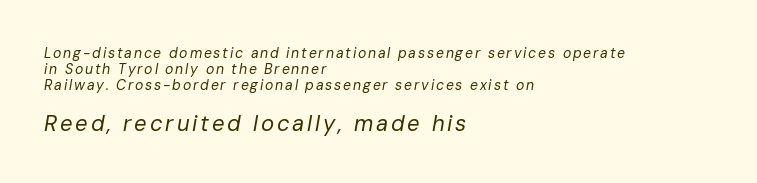
Q: Is the text bold? A: No.
Q: Is the text italic (slanted)? A: Yes, it leans right by about 10 degrees.
Q: Is the text underlined? A: No.
Q: How is the paragraph aligned? A: Left-aligned.
Q: Is the spacing between lines tight, normal or loose? A: Tight.
Q: Which block of text is set in a larger size, the first (top) or the second (bottom)? A: The second (bottom) one.
